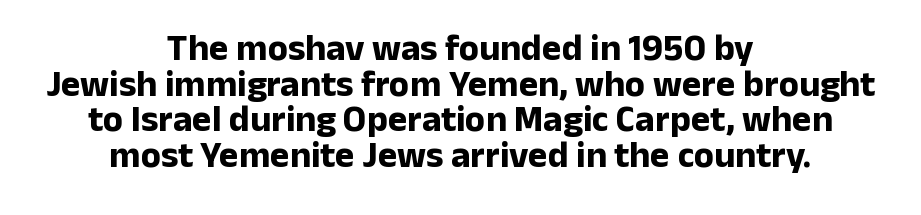
Q: Is the text bold? A: Yes.
Q: Is the text italic (slanted)? A: No, it is upright.
Q: Is the typeface a serif or a sans-serif typeface? A: Sans-serif.
Q: Is the text underlined? A: No.
Q: How is the paragraph aligned? A: Centered.
Q: Is the spacing between letters normal or unusually wide? A: Normal.
Q: Is the spacing between lines tight, normal or loose? A: Tight.
Q: Width (condensed, normal, or wide)? A: Normal.
Q: Stroke contrast? A: Low.
Q: x-height? A: Medium.
Q: Monospaced? A: No.
